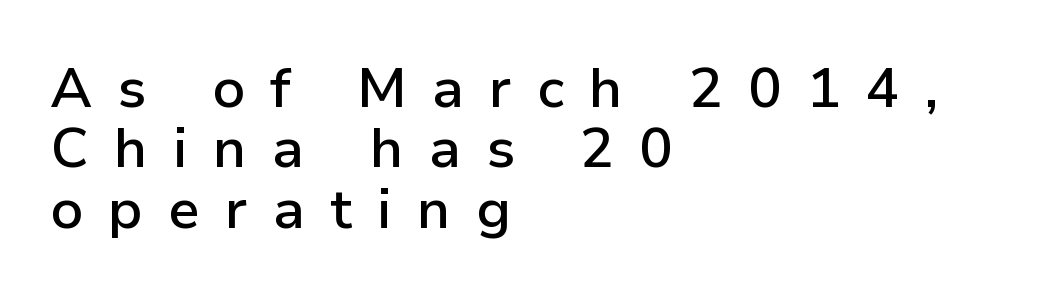
{"serif": "no", "italic": "no", "bold": "semi", "weight": "semibold", "width": "normal", "stroke_contrast": "low", "x_height": "medium", "monospaced": "no", "underline": "no", "align": "left", "line_spacing": "tight", "line_spacing_ratio": 1.08, "letter_spacing": "wide", "letter_spacing_em": 0.45, "glyph_px": 56}
